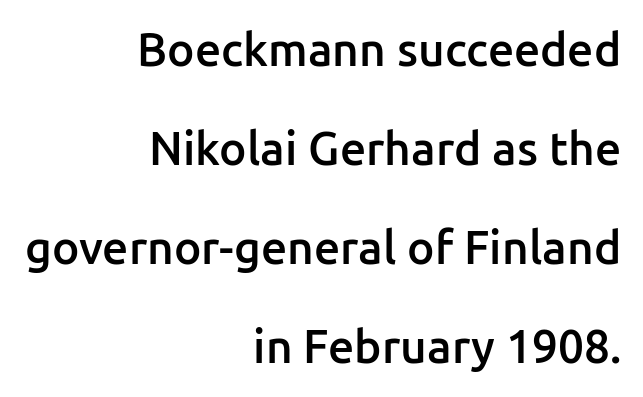
The font's upright variant was chosen for this text. The face used here is a sans, in the tradition of grotesques and geometrics. The rendering uses a semibold face; strokes are thickened but not to full bold. Quick note: interline space is abundant.
